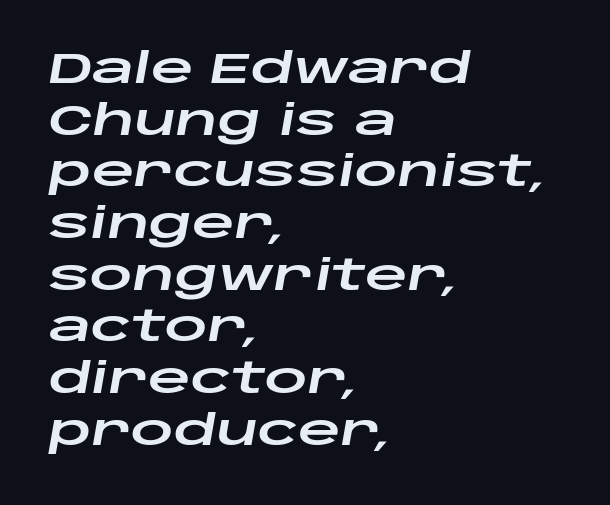
The typesetter chose a ragged-right arrangement here. An italicized treatment has been applied to the whole sample. The strip under each line holds only bare page. Default kerning and tracking; the words read as compact shapes.
